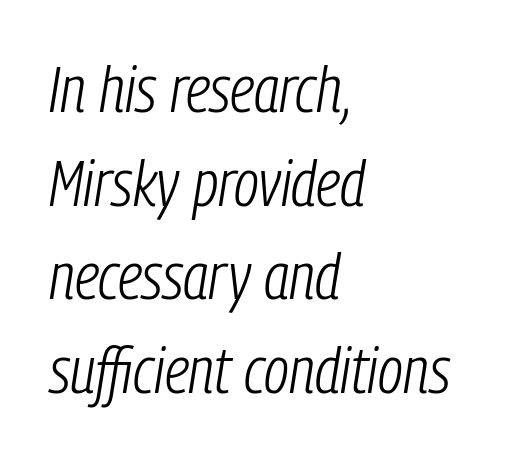
Q: Is the text bold? A: No.
Q: Is the text italic (slanted)? A: Yes, it leans right by about 9 degrees.
Q: Is the text underlined? A: No.
Q: How is the paragraph aligned? A: Left-aligned.
Q: Is the spacing between letters normal or unusually wide? A: Normal.
Q: Is the spacing between lines tight, normal or loose? A: Normal.
Q: Width (condensed, normal, or wide)? A: Condensed.
Q: Stroke contrast? A: Low.
Q: x-height? A: Medium.
Q: Monospaced? A: No.
